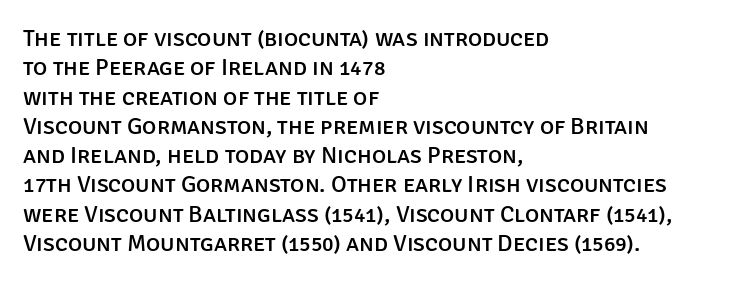
{"italic": "no", "underline": "no", "align": "left", "line_spacing_ratio": 1.22, "letter_spacing": "normal", "letter_spacing_em": 0.0, "glyph_px": 24}
